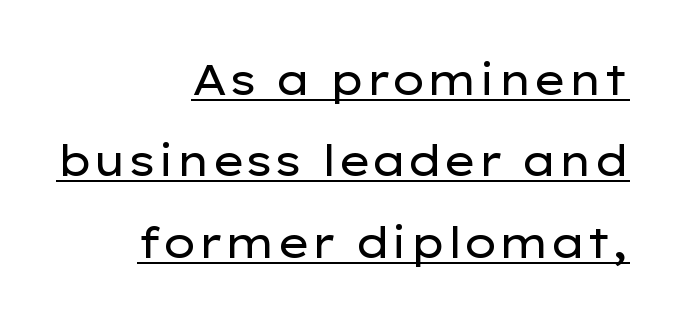
{"serif": "no", "italic": "no", "bold": "no", "weight": "regular", "width": "wide", "stroke_contrast": "low", "x_height": "medium", "monospaced": "no", "underline": "yes", "align": "right", "line_spacing": "loose", "line_spacing_ratio": 1.94, "letter_spacing": "normal", "letter_spacing_em": 0.0, "glyph_px": 42}
